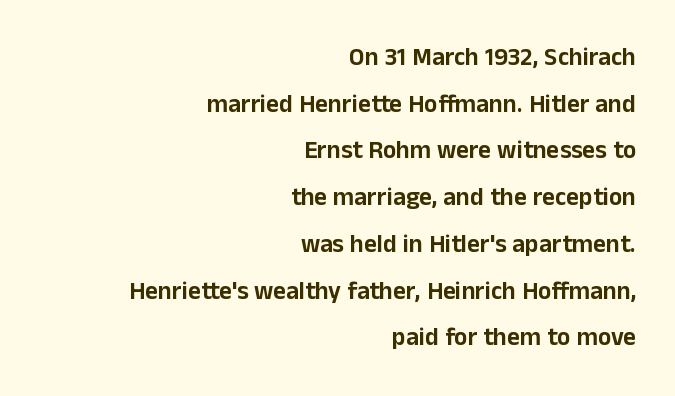
Has an underline been added? It has not. The letterforms sit shoulder to shoulder at normal distance. Quick note: not italic, upright. The rendering anchors every line to the right-hand side.
